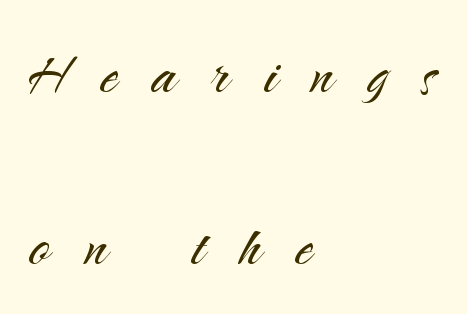
Horizontal alignment here is leftward, the default for most running prose. In terms of letterform style, serifs are entirely absent. This reads as an unemphasized weight, regular at the heaviest. A typesetter would call this proportional, since set widths differ per character.
